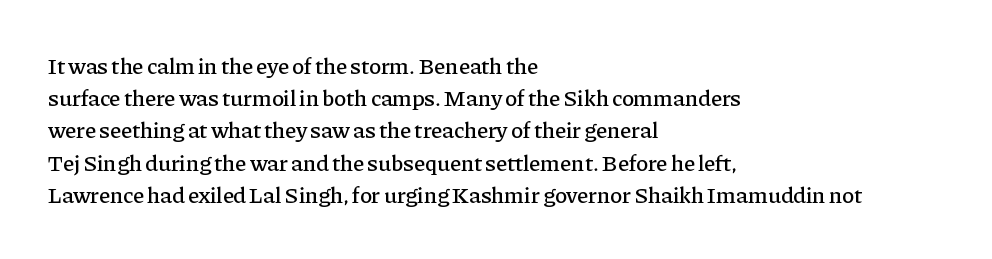
The image shows 23 px text type, upright; set left-aligned, normal line spacing (1.4x), normal letter spacing, not underlined.
